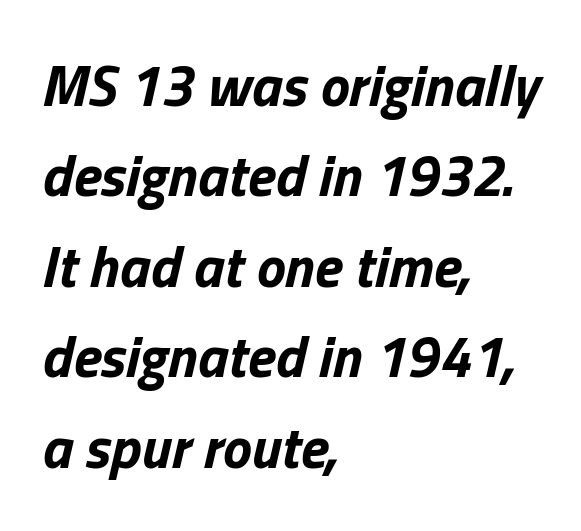
{"italic": "yes", "lean": "right", "slant_degrees": 13, "bold": "yes", "weight": "bold", "width": "normal", "stroke_contrast": "low", "x_height": "medium", "monospaced": "no", "underline": "no", "align": "left", "line_spacing": "normal", "line_spacing_ratio": 1.56, "letter_spacing": "normal", "letter_spacing_em": 0.0, "glyph_px": 58}
